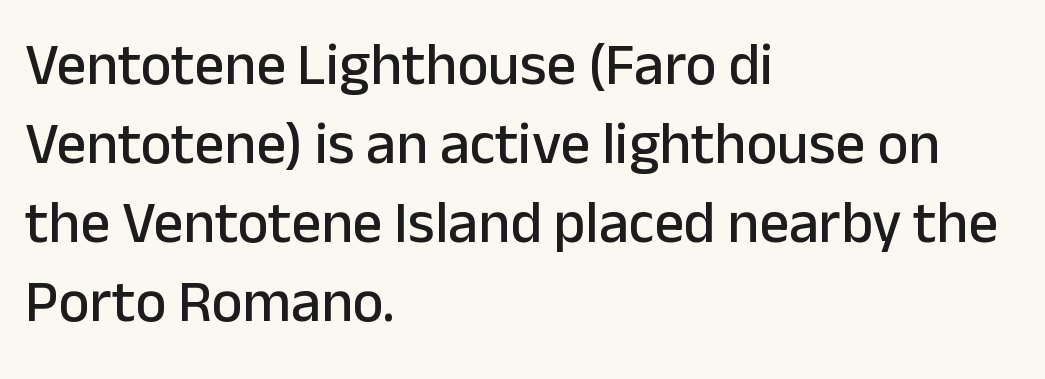
Check the space under the baseline: it is left empty. A normal amount of white space separates one row of letters from the next. The compositor pushed each line to the left boundary. Note the varied advance widths — an 'i' is clearly narrower than an 'm'. Do the letters lean? They stand straight.
